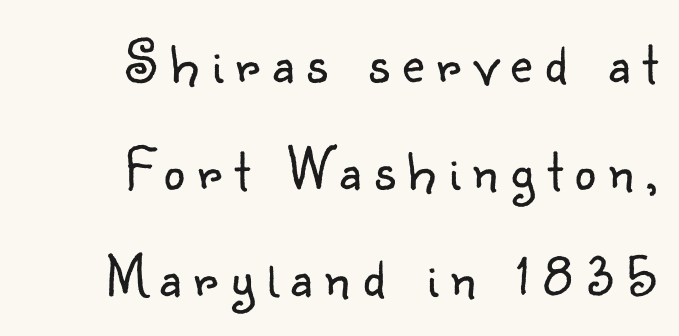
The image shows 60 px light sans-serif type, upright; set right-aligned, line spacing 1.78x, unusually wide letter spacing (+0.21 em), not underlined; low stroke contrast and a small x-height.
